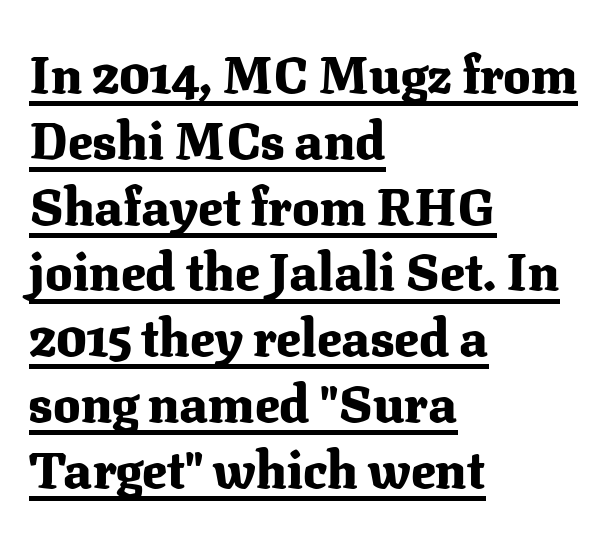
The image shows 51 px heavy serif type, upright; set left-aligned, normal line spacing (1.29x), normal letter spacing, underlined; medium stroke contrast and a medium x-height.
